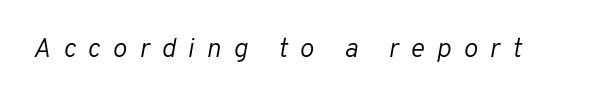
Honestly, the letter spacing is so wide it's the main thing you notice. The text carries the slant typical of an italic or oblique font. Letters rest on an invisible, unmarked baseline. Vertical stems look standard width or narrower in stroke.
